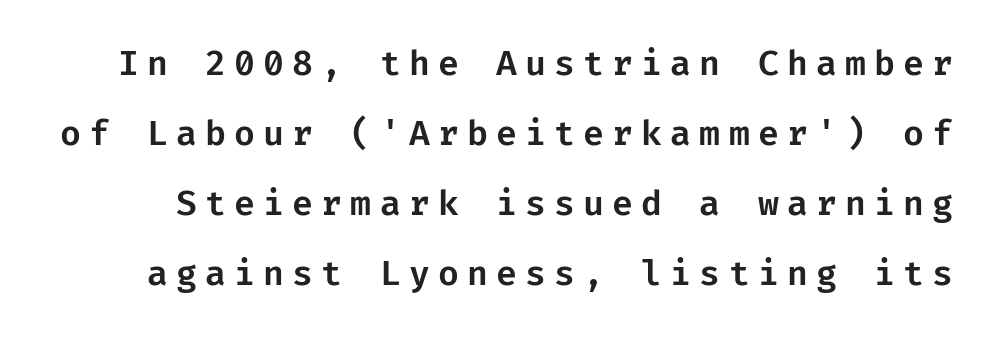
Q: Is the text italic (slanted)? A: No, it is upright.
Q: Is the typeface a serif or a sans-serif typeface? A: Sans-serif.
Q: Is the text underlined? A: No.
Q: Is the spacing between letters normal or unusually wide? A: Unusually wide.
Q: Is the spacing between lines tight, normal or loose? A: Loose.
Q: Width (condensed, normal, or wide)? A: Normal.
Q: Stroke contrast? A: Low.
Q: x-height? A: Medium.
